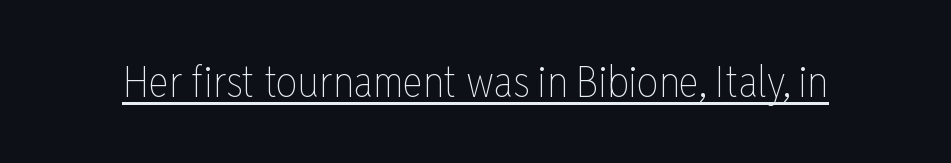
Q: Is the text bold? A: No.
Q: Is the text italic (slanted)? A: No, it is upright.
Q: Is the text underlined? A: Yes.
Q: Is the spacing between letters normal or unusually wide? A: Normal.
Q: Width (condensed, normal, or wide)? A: Condensed.
Q: Stroke contrast? A: Low.
Q: x-height? A: Medium.
Q: Monospaced? A: No.
